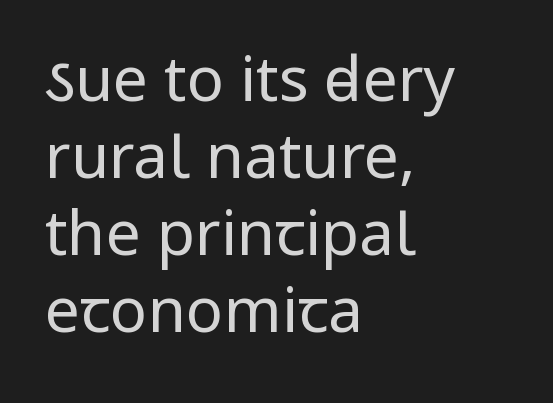
{"serif": "no", "italic": "no", "bold": "no", "weight": "regular", "width": "condensed", "stroke_contrast": "low", "x_height": "large", "monospaced": "no", "underline": "no", "align": "left", "line_spacing_ratio": 1.24, "letter_spacing": "normal", "letter_spacing_em": 0.0, "glyph_px": 62}
